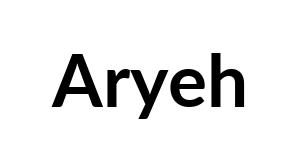
The image shows 73 px semibold sans-serif type, upright; set normal letter spacing, not underlined; low stroke contrast and a medium x-height.
